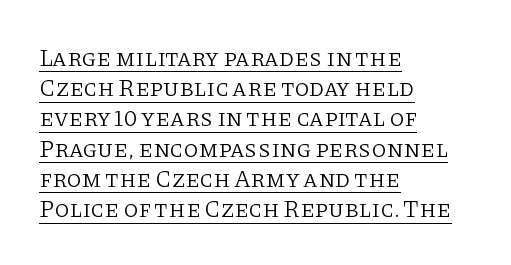
{"italic": "no", "bold": "no", "underline": "yes", "align": "left", "line_spacing": "normal", "line_spacing_ratio": 1.26, "letter_spacing": "normal", "letter_spacing_em": 0.0, "glyph_px": 24}
